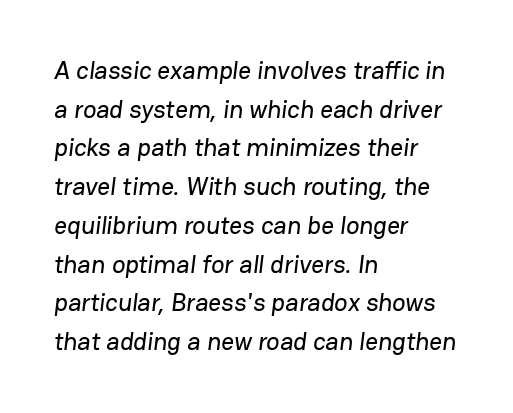
The image shows 25 px text type; set left-aligned, normal line spacing (1.55x), normal letter spacing, not underlined.
